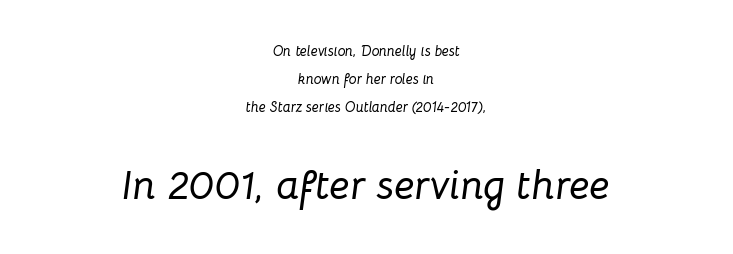
Each word holds together tightly as a unit, with standard inter-letter gaps. An italicized treatment has been applied to the whole sample. The rendering uses natural spacing where letterforms have individual widths. Bare-footed words on every line. In CSS terms this would be text-align: center. These two chunks differ in scale, with the bottom chunk taking the larger measure.
